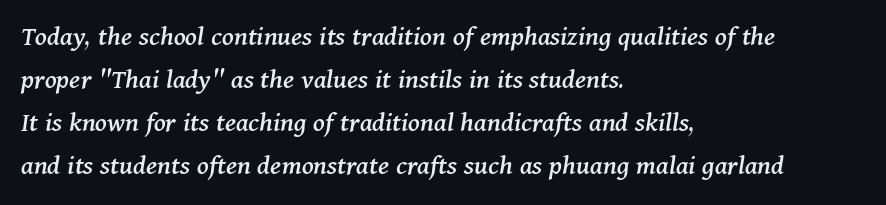
The image shows 29 px serif type, italic (leaning right); set left-aligned, normal line spacing (1.48x), normal letter spacing, not underlined; medium stroke contrast and a medium x-height.
